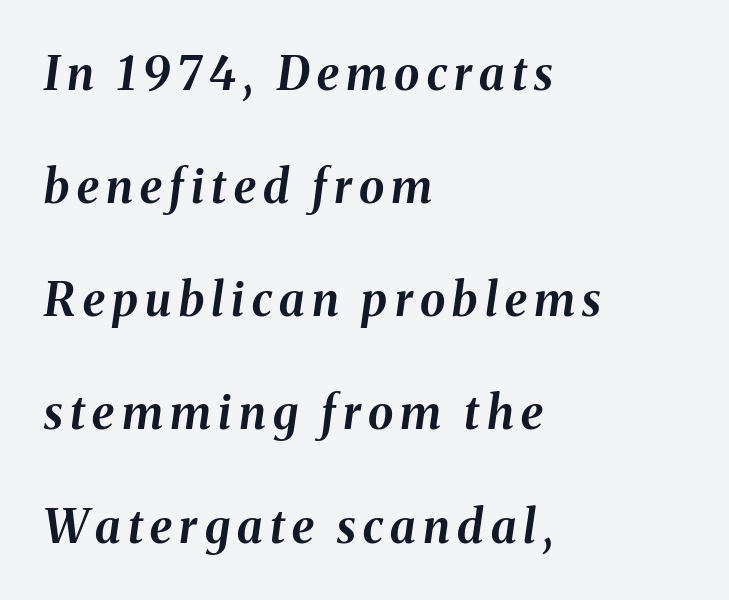
Underline: absent. Line starts are locked; line ends wander. A typesetter would call this proportional, since set widths differ per character. The specimen reads as italic at a glance. Chunky letters — that's bold for sure. Leading: increased.
